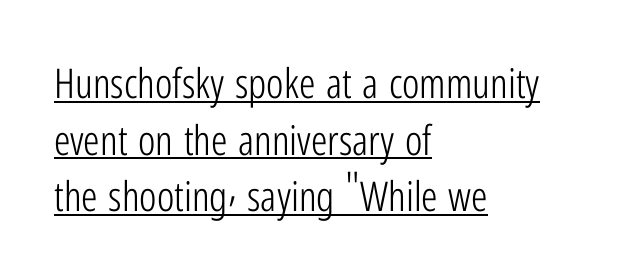
There is no visible air inserted between adjacent glyphs. Horizontal bands of white between lines are of average thickness. Italic? Not at all — the glyphs are vertical. The face used here is a sans, in the tradition of grotesques and geometrics. Looks like regular typesetting: each glyph gets only the width it needs.
